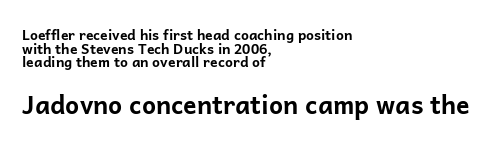
{"italic": "no", "bold": "yes", "underline": "no", "align": "left", "line_spacing": "tight", "line_spacing_ratio": 0.97, "letter_spacing": "normal", "letter_spacing_em": 0.0, "larger_block": "second", "size_ratio": 1.79, "glyph_px": 25}
